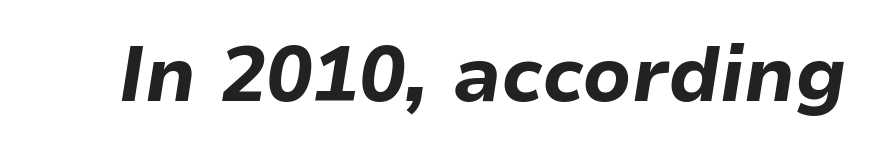
The image shows 77 px bold type, italic (leaning right); set normal letter spacing, not underlined; low stroke contrast and a medium x-height.
